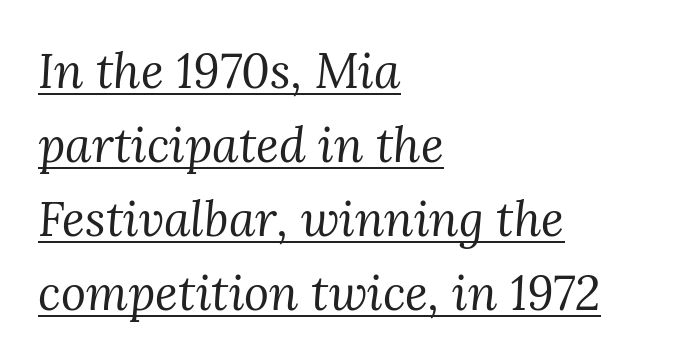
{"serif": "yes", "italic": "yes", "lean": "right", "slant_degrees": 3, "bold": "no", "weight": "regular", "width": "normal", "stroke_contrast": "medium", "x_height": "medium", "monospaced": "no", "underline": "yes", "align": "left", "line_spacing": "normal", "line_spacing_ratio": 1.54, "letter_spacing": "normal", "letter_spacing_em": 0.0, "glyph_px": 48}
